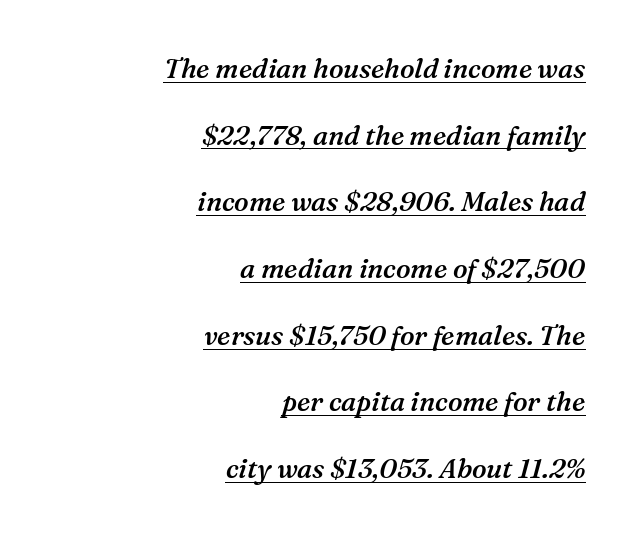
The image shows 27 px text type, italic (leaning right); set right-aligned, loose line spacing (2.47x), normal letter spacing, underlined.
